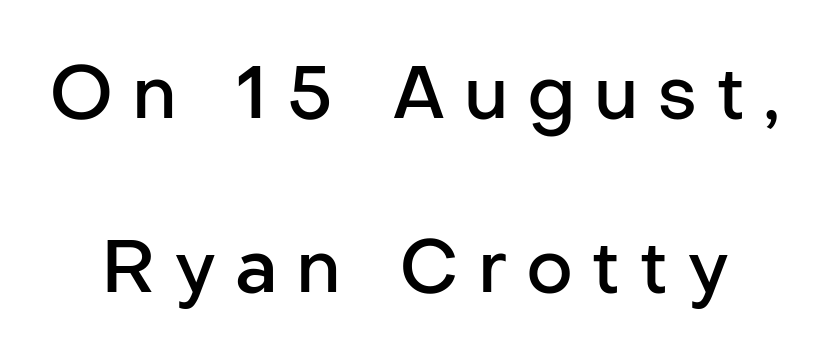
{"serif": "no", "italic": "no", "bold": "semi", "weight": "semibold", "width": "normal", "stroke_contrast": "low", "x_height": "medium", "monospaced": "no", "underline": "no", "line_spacing": "loose", "line_spacing_ratio": 2.39, "letter_spacing": "wide", "letter_spacing_em": 0.25, "glyph_px": 73}
